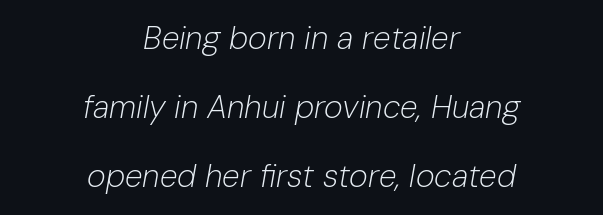
The image shows 32 px light type, italic (leaning right); set centered, loose line spacing (2.16x), normal letter spacing, not underlined; low stroke contrast and a medium x-height.
